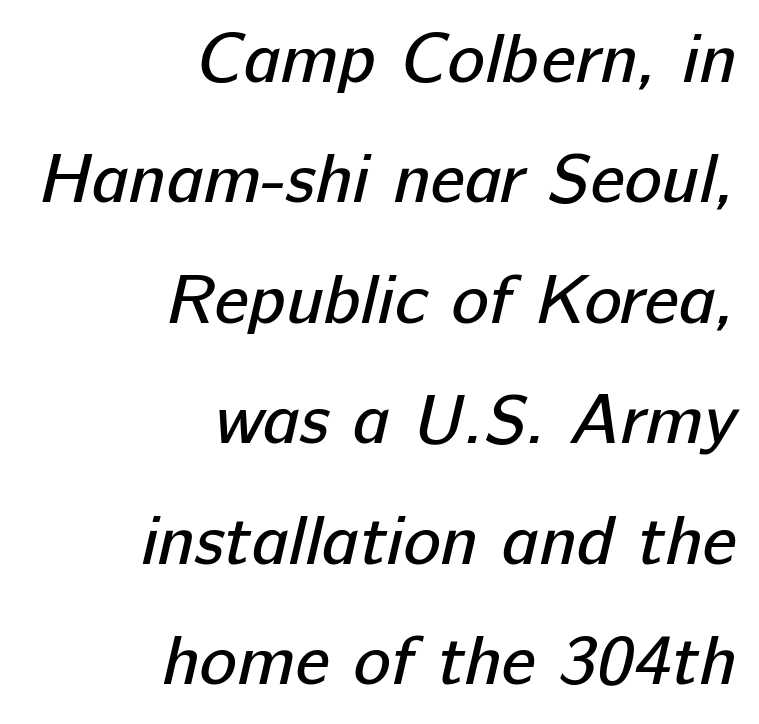
{"serif": "no", "bold": "no", "weight": "regular", "width": "normal", "stroke_contrast": "low", "x_height": "medium", "monospaced": "no", "underline": "no", "align": "right", "line_spacing_ratio": 1.72, "letter_spacing": "normal", "letter_spacing_em": 0.0, "glyph_px": 70}
